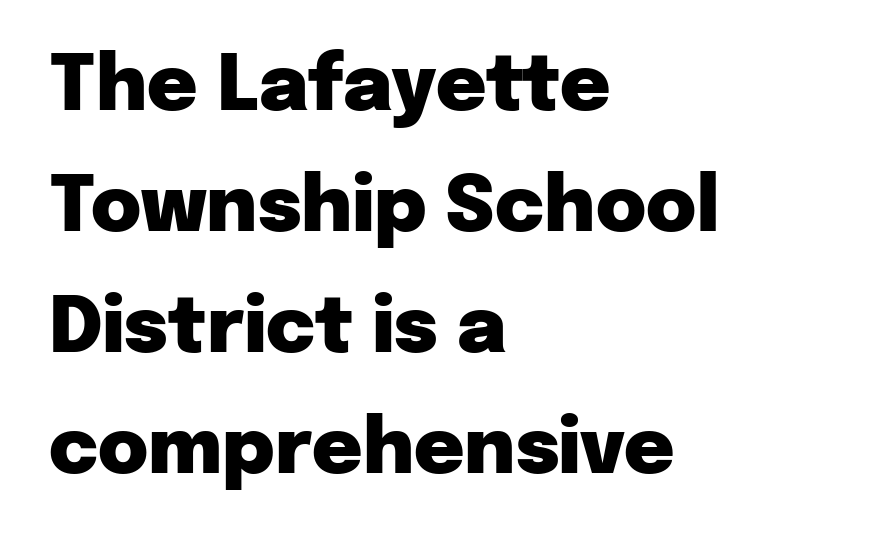
{"serif": "no", "italic": "no", "bold": "yes", "weight": "heavy", "width": "normal", "stroke_contrast": "low", "x_height": "medium", "monospaced": "no", "underline": "no", "align": "left", "line_spacing": "normal", "line_spacing_ratio": 1.57, "letter_spacing": "normal", "letter_spacing_em": 0.0, "glyph_px": 77}
